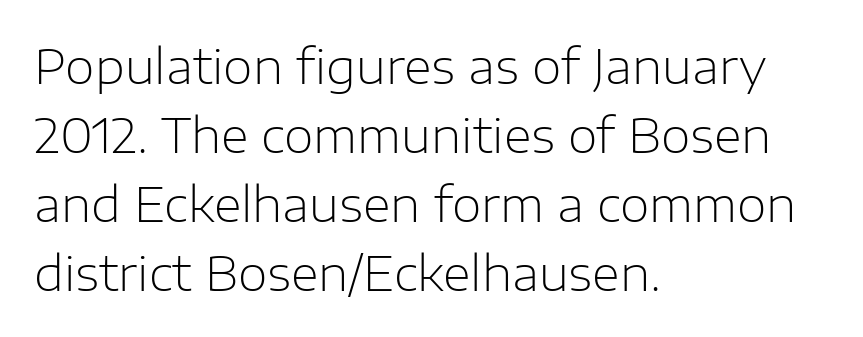
Q: Is the text bold? A: No.
Q: Is the text italic (slanted)? A: No, it is upright.
Q: Is the typeface a serif or a sans-serif typeface? A: Sans-serif.
Q: Is the text underlined? A: No.
Q: How is the paragraph aligned? A: Left-aligned.
Q: Is the spacing between letters normal or unusually wide? A: Normal.
Q: Is the spacing between lines tight, normal or loose? A: Normal.
Q: Width (condensed, normal, or wide)? A: Normal.
Q: Stroke contrast? A: Low.
Q: x-height? A: Medium.
Q: Monospaced? A: No.
